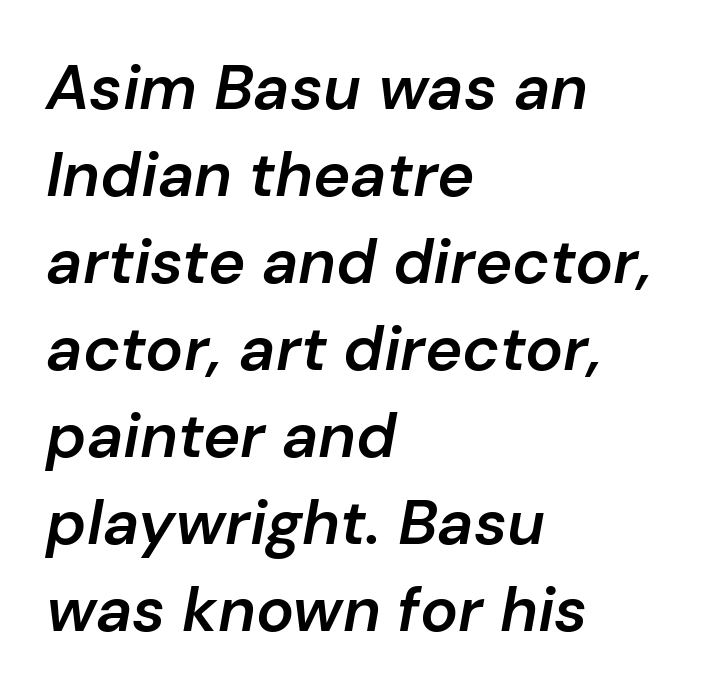
{"italic": "yes", "lean": "right", "slant_degrees": 10, "bold": "semi", "weight": "semibold", "width": "normal", "stroke_contrast": "low", "x_height": "medium", "monospaced": "no", "underline": "no", "align": "left", "line_spacing": "normal", "line_spacing_ratio": 1.38, "letter_spacing": "normal", "letter_spacing_em": 0.0, "glyph_px": 63}
